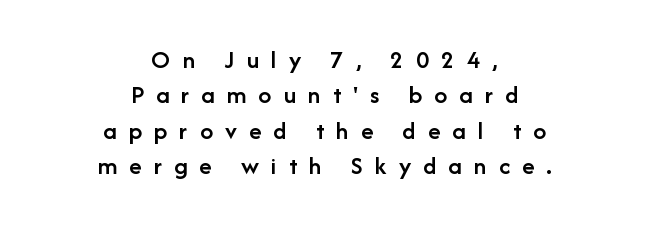
Emphasis by weight is partial: semibold. Words float on clear page, feet unadorned. The vertical gap from one line to the next is medium. Is the letter spacing exaggerated? Yes — the characters are pushed far apart. Style check: upright.
